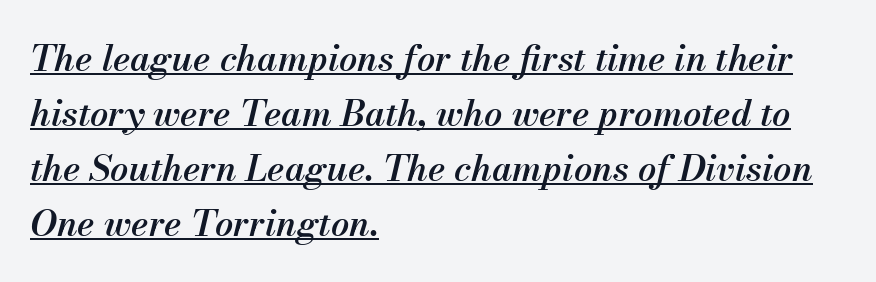
Q: Is the text bold? A: Semi-bold.
Q: Is the text italic (slanted)? A: Yes, it leans right by about 13 degrees.
Q: Is the text underlined? A: Yes.
Q: How is the paragraph aligned? A: Left-aligned.
Q: Is the spacing between letters normal or unusually wide? A: Normal.
Q: Is the spacing between lines tight, normal or loose? A: Normal.
Q: Width (condensed, normal, or wide)? A: Normal.
Q: Stroke contrast? A: Medium.
Q: x-height? A: Small.
Q: Monospaced? A: No.
